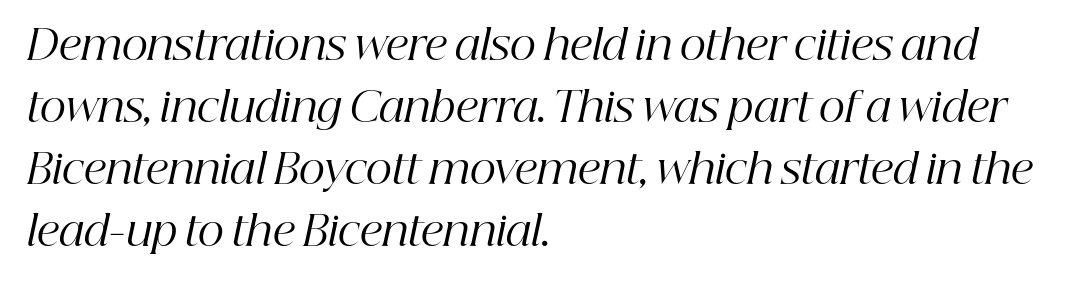
The image shows 41 px regular-weight serif type, italic (leaning right); set left-aligned, normal line spacing (1.51x), normal letter spacing, not underlined; high stroke contrast and a medium x-height.
